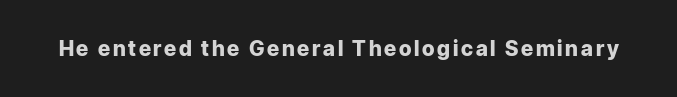
{"italic": "no", "bold": "yes", "underline": "no", "glyph_px": 21}
